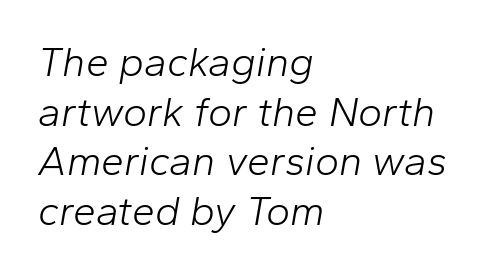
Q: Is the text bold? A: No.
Q: Is the text italic (slanted)? A: Yes, it leans right by about 10 degrees.
Q: Is the text underlined? A: No.
Q: How is the paragraph aligned? A: Left-aligned.
Q: Is the spacing between letters normal or unusually wide? A: Normal.
Q: Width (condensed, normal, or wide)? A: Normal.
Q: Stroke contrast? A: Low.
Q: x-height? A: Medium.
Q: Monospaced? A: No.
